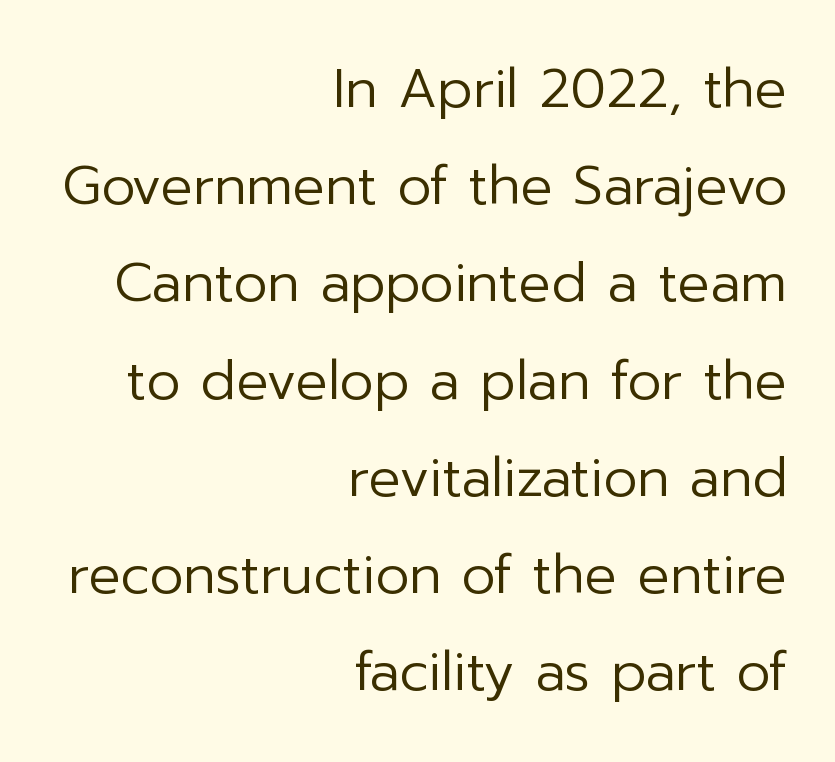
Q: Is the text bold? A: No.
Q: Is the text italic (slanted)? A: No, it is upright.
Q: Is the typeface a serif or a sans-serif typeface? A: Sans-serif.
Q: Is the text underlined? A: No.
Q: How is the paragraph aligned? A: Right-aligned.
Q: Is the spacing between letters normal or unusually wide? A: Normal.
Q: Width (condensed, normal, or wide)? A: Normal.
Q: Stroke contrast? A: Low.
Q: x-height? A: Medium.
Q: Monospaced? A: No.
